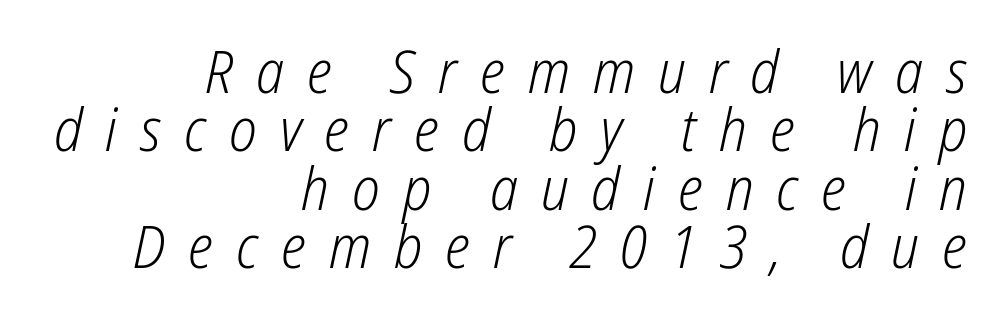
Q: Is the text bold? A: No.
Q: Is the text italic (slanted)? A: Yes, it leans right by about 12 degrees.
Q: Is the text underlined? A: No.
Q: How is the paragraph aligned? A: Right-aligned.
Q: Is the spacing between letters normal or unusually wide? A: Unusually wide.
Q: Is the spacing between lines tight, normal or loose? A: Tight.
Q: Width (condensed, normal, or wide)? A: Condensed.
Q: Stroke contrast? A: Low.
Q: x-height? A: Medium.
Q: Monospaced? A: No.
